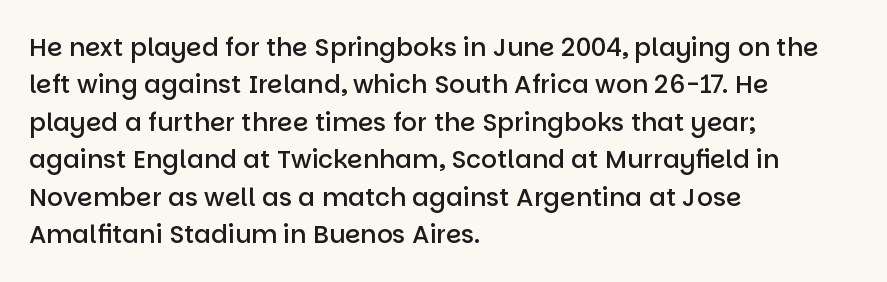
The image shows 25 px text type, upright; set left-aligned, normal line spacing (1.5x), normal letter spacing, not underlined.
